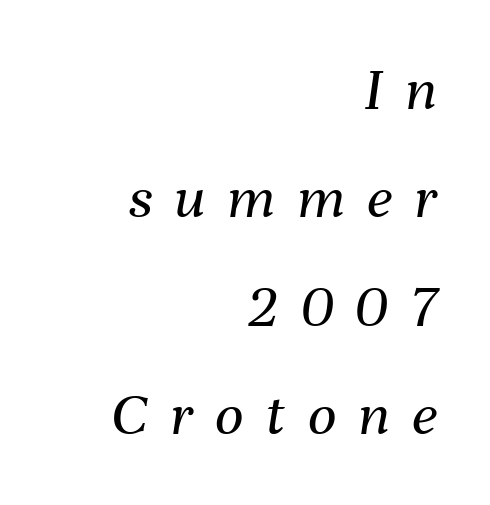
The image shows 63 px regular-weight type, italic (leaning right); set right-aligned, line spacing 1.72x, unusually wide letter spacing (+0.35 em), not underlined; medium stroke contrast and a medium x-height.
